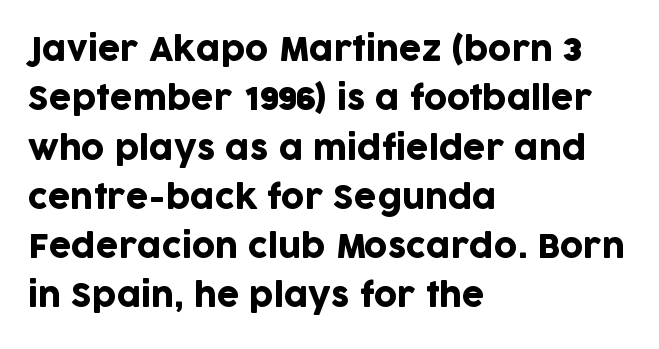
{"serif": "no", "italic": "no", "width": "normal", "stroke_contrast": "low", "x_height": "large", "monospaced": "no", "underline": "no", "align": "left", "line_spacing": "normal", "line_spacing_ratio": 1.54, "letter_spacing": "normal", "letter_spacing_em": 0.0, "glyph_px": 32}
